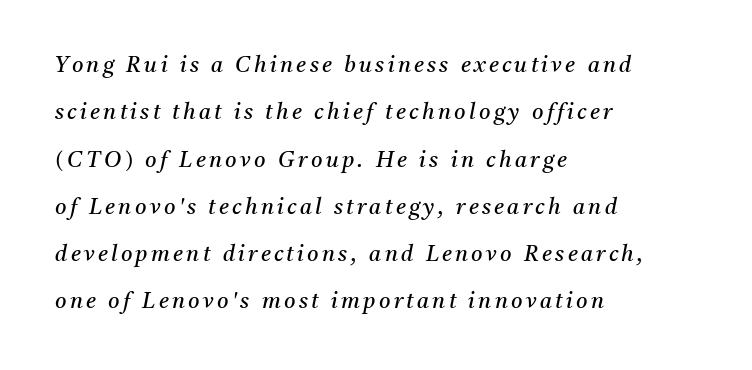
The image shows 22 px text type, italic (leaning right); set left-aligned, loose line spacing (2.15x), not underlined.
